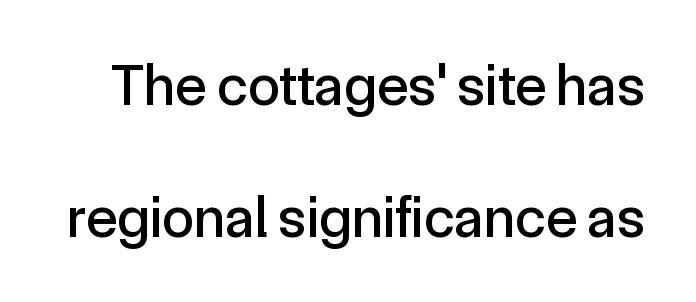
The image shows 58 px sans-serif type, upright; set loose line spacing (2.27x), normal letter spacing, not underlined; a medium x-height.
